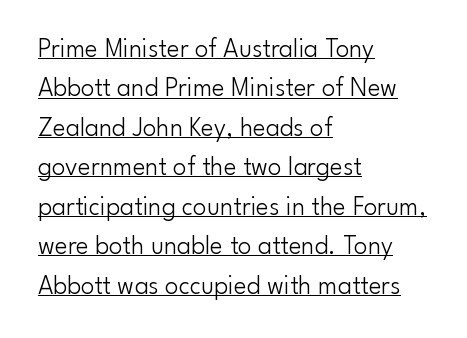
The ragged edge is on the right, which tells us the setting is flush left. The horizontal fit of the characters is conventional and even. Weight: regular or lighter. Notice how the stems are strictly vertical — no italics here. In terms of leading, this rendering sits right in the middle. In designer terms, the underline attribute is active on this setting.
